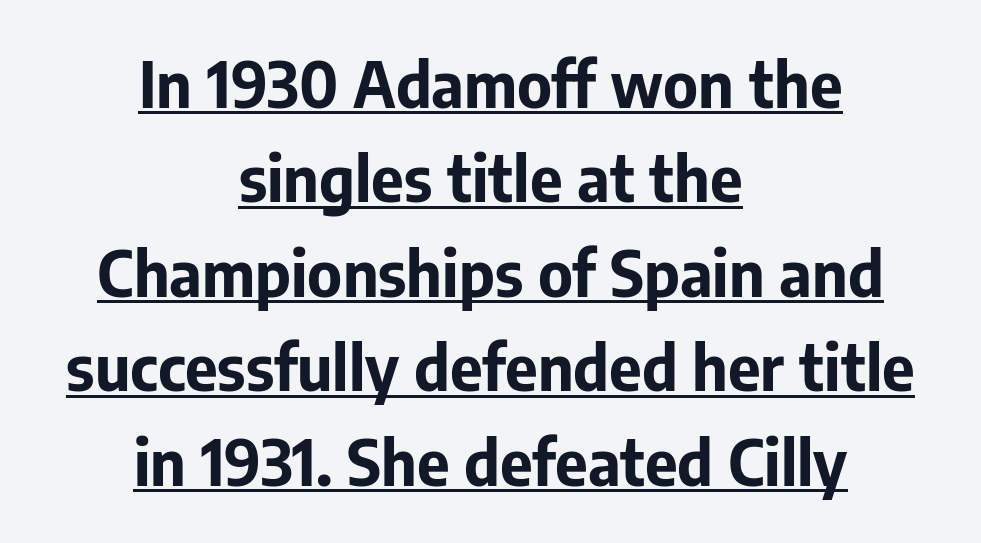
Q: Is the text bold? A: Yes.
Q: Is the text italic (slanted)? A: No, it is upright.
Q: Is the typeface a serif or a sans-serif typeface? A: Sans-serif.
Q: Is the text underlined? A: Yes.
Q: How is the paragraph aligned? A: Centered.
Q: Is the spacing between letters normal or unusually wide? A: Normal.
Q: Is the spacing between lines tight, normal or loose? A: Normal.
Q: Width (condensed, normal, or wide)? A: Normal.
Q: Stroke contrast? A: Low.
Q: x-height? A: Medium.
Q: Monospaced? A: No.
